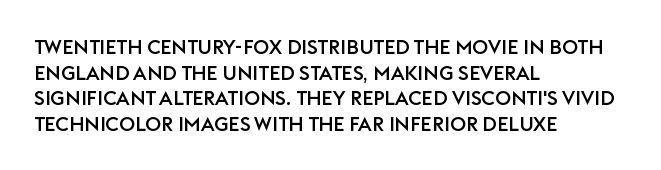
Q: Is the text italic (slanted)? A: No, it is upright.
Q: Is the text underlined? A: No.
Q: How is the paragraph aligned? A: Left-aligned.
Q: Is the spacing between letters normal or unusually wide? A: Normal.
Q: Is the spacing between lines tight, normal or loose? A: Normal.
